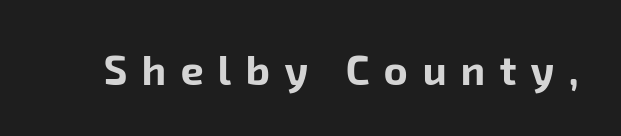
Character widths vary here, with narrow letters taking less room than wide ones. This rendering employs a face without finishing strokes, i.e., a sans-serif. The rendering inserts visible extra space after every character. This is heavy type, rendered in bold. The baseline area is clear.
